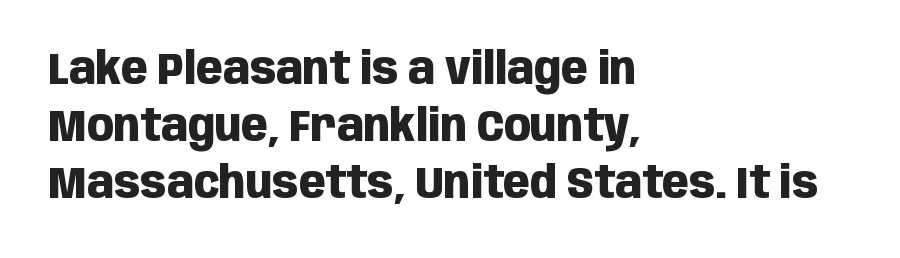
Q: Is the text bold? A: Yes.
Q: Is the text italic (slanted)? A: No, it is upright.
Q: Is the typeface a serif or a sans-serif typeface? A: Sans-serif.
Q: Is the text underlined? A: No.
Q: How is the paragraph aligned? A: Left-aligned.
Q: Is the spacing between letters normal or unusually wide? A: Normal.
Q: Is the spacing between lines tight, normal or loose? A: Normal.
Q: Width (condensed, normal, or wide)? A: Condensed.
Q: Stroke contrast? A: Low.
Q: x-height? A: Large.
Q: Monospaced? A: No.
